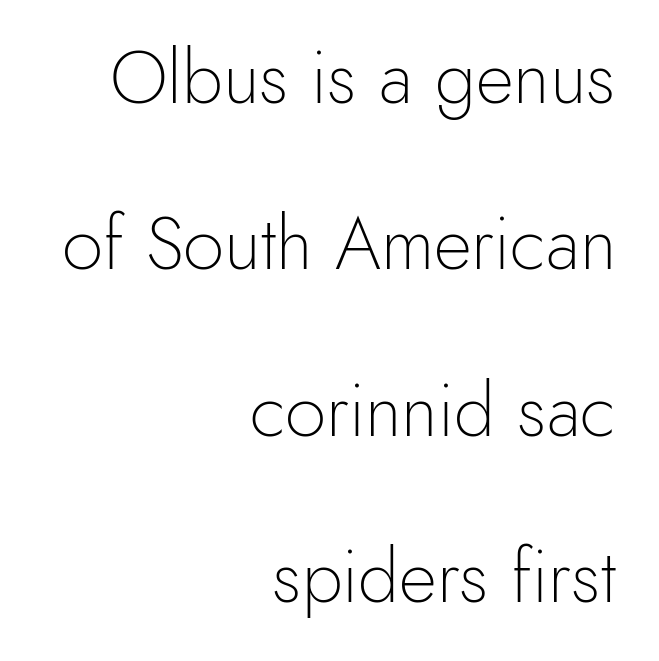
The image shows 74 px light sans-serif type, upright; set right-aligned, loose line spacing (2.25x), normal letter spacing, not underlined; a small x-height.
